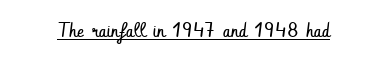
{"italic": "no", "bold": "no", "underline": "yes", "letter_spacing": "normal", "letter_spacing_em": 0.0, "glyph_px": 20}
